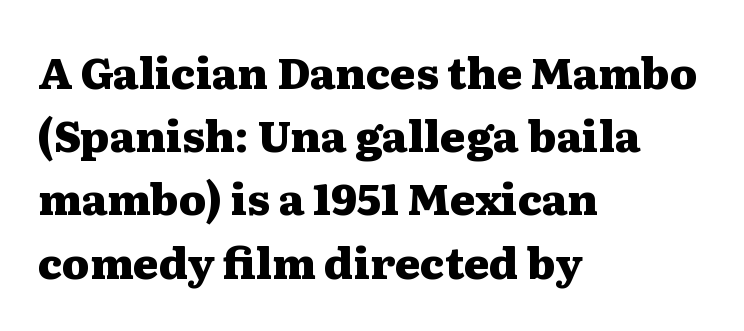
Q: Is the text bold? A: Yes.
Q: Is the text italic (slanted)? A: No, it is upright.
Q: Is the typeface a serif or a sans-serif typeface? A: Serif.
Q: Is the text underlined? A: No.
Q: How is the paragraph aligned? A: Left-aligned.
Q: Is the spacing between letters normal or unusually wide? A: Normal.
Q: Is the spacing between lines tight, normal or loose? A: Normal.
Q: Width (condensed, normal, or wide)? A: Wide.
Q: Stroke contrast? A: Medium.
Q: x-height? A: Medium.
Q: Monospaced? A: No.
